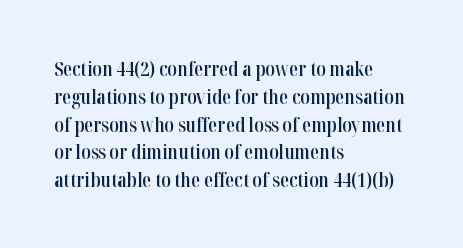
Q: Is the text bold? A: Semi-bold.
Q: Is the text italic (slanted)? A: No, it is upright.
Q: Is the text underlined? A: No.
Q: How is the paragraph aligned? A: Left-aligned.
Q: Is the spacing between letters normal or unusually wide? A: Normal.
Q: Is the spacing between lines tight, normal or loose? A: Normal.
